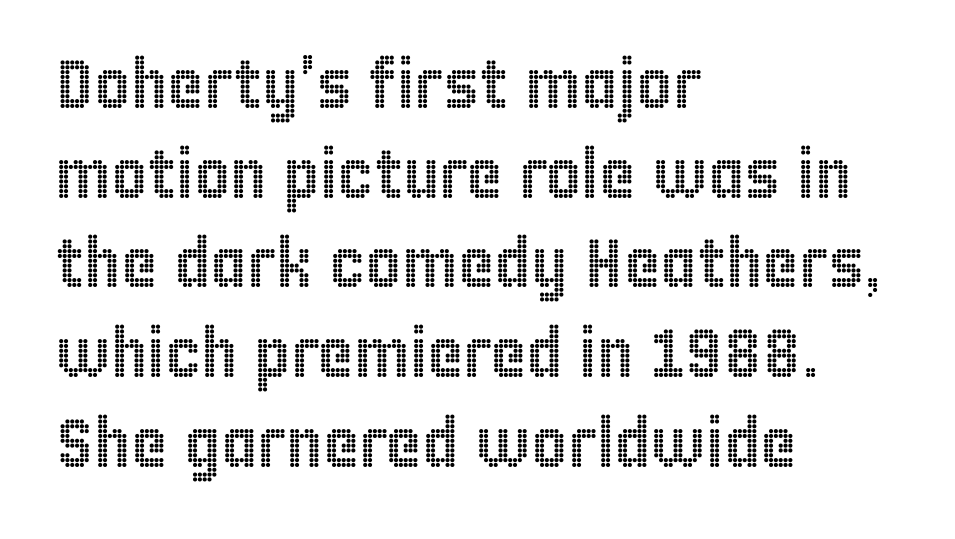
Q: Is the text italic (slanted)? A: No, it is upright.
Q: Is the text underlined? A: No.
Q: How is the paragraph aligned? A: Left-aligned.
Q: Is the spacing between letters normal or unusually wide? A: Normal.
Q: Is the spacing between lines tight, normal or loose? A: Normal.
Q: Width (condensed, normal, or wide)? A: Condensed.
Q: x-height? A: Large.
Q: Monospaced? A: No.
